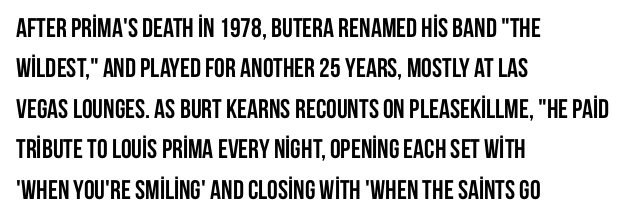
Q: Is the text bold? A: Yes.
Q: Is the text italic (slanted)? A: No, it is upright.
Q: Is the text underlined? A: No.
Q: How is the paragraph aligned? A: Left-aligned.
Q: Is the spacing between letters normal or unusually wide? A: Normal.
Q: Is the spacing between lines tight, normal or loose? A: Normal.
